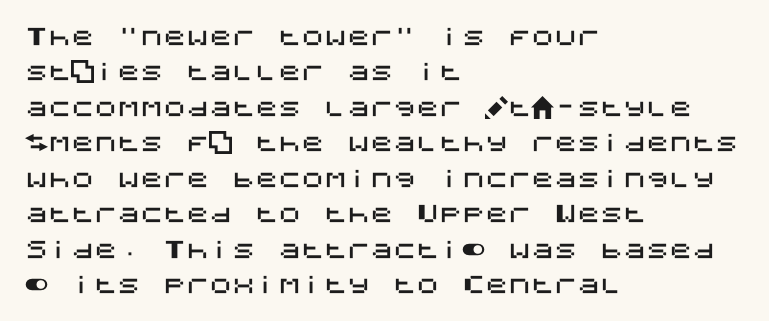
Q: Is the text italic (slanted)? A: No, it is upright.
Q: Is the text underlined? A: No.
Q: How is the paragraph aligned? A: Left-aligned.
Q: Is the spacing between letters normal or unusually wide? A: Normal.
Q: Is the spacing between lines tight, normal or loose? A: Normal.
